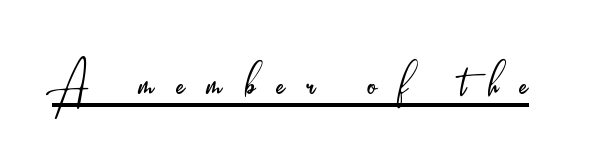
The image shows 58 px light, condensed sans-serif type; set unusually wide letter spacing (+0.38 em), underlined; low stroke contrast and a small x-height.
